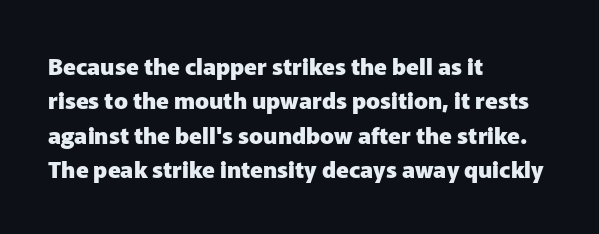
Is the letter spacing exaggerated? No — it looks like the ordinary default. Reading down the block, your eye returns to a fixed left position each line. Heavy-handed strokes throughout: this text is bold. Just letters on the line, the space beneath them empty. Baseline-to-baseline distance is the conventional proportion of letter height. A roman cut, with each character standing at attention.
